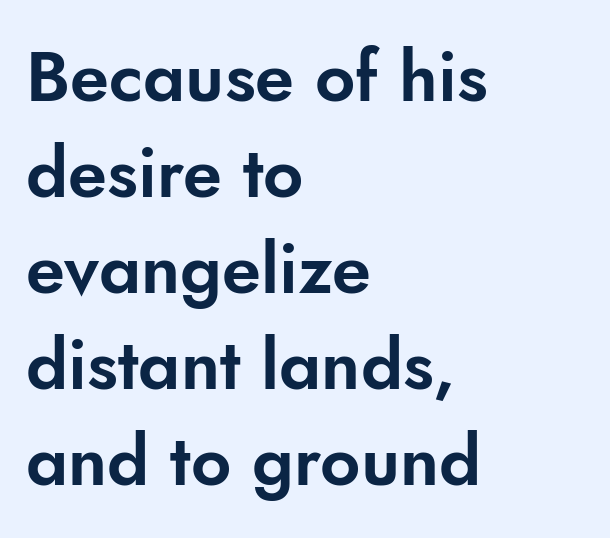
{"serif": "no", "italic": "no", "width": "normal", "stroke_contrast": "low", "x_height": "small", "monospaced": "no", "underline": "no", "align": "left", "line_spacing": "normal", "line_spacing_ratio": 1.37, "letter_spacing": "normal", "letter_spacing_em": 0.0, "glyph_px": 70}
